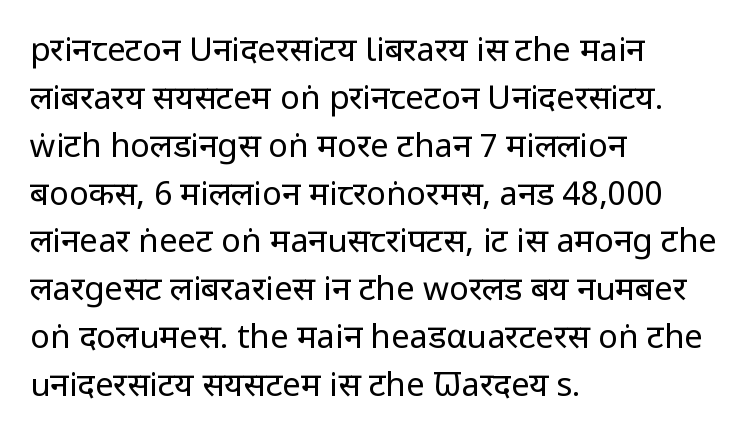
{"serif": "no", "italic": "no", "bold": "no", "weight": "regular", "width": "condensed", "stroke_contrast": "low", "x_height": "large", "monospaced": "no", "underline": "no", "align": "left", "line_spacing": "normal", "line_spacing_ratio": 1.45, "letter_spacing": "normal", "letter_spacing_em": 0.0, "glyph_px": 33}
